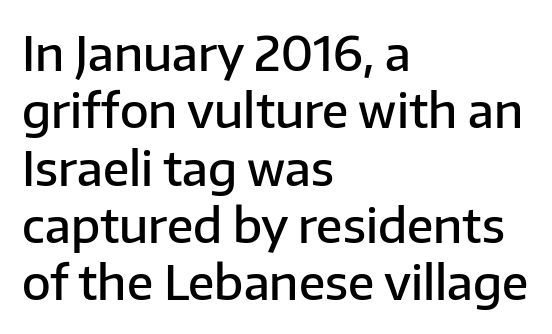
These lines are rendered in a variable-pitch font. Every letter is mildly thick-stroked: semibold rather than bold. A student would call this left alignment; a typographer would say flush left, rag right. This sample uses plain, unmodified letter spacing.
